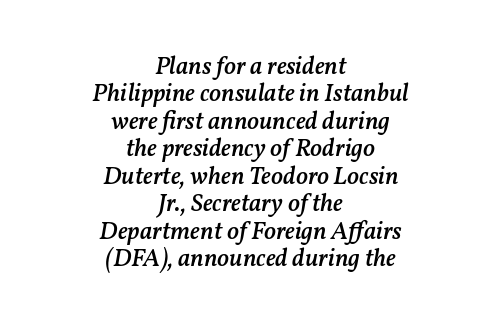
Q: Is the text bold? A: Semi-bold.
Q: Is the text italic (slanted)? A: Yes, it leans right by about 11 degrees.
Q: Is the text underlined? A: No.
Q: How is the paragraph aligned? A: Centered.
Q: Is the spacing between letters normal or unusually wide? A: Normal.
Q: Is the spacing between lines tight, normal or loose? A: Tight.
